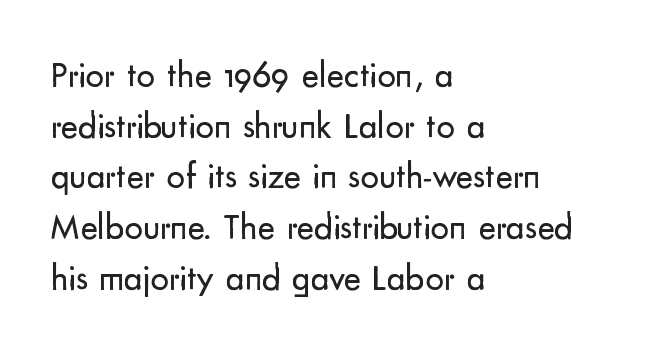
Q: Is the text bold? A: No.
Q: Is the text italic (slanted)? A: No, it is upright.
Q: Is the typeface a serif or a sans-serif typeface? A: Sans-serif.
Q: Is the text underlined? A: No.
Q: How is the paragraph aligned? A: Left-aligned.
Q: Is the spacing between letters normal or unusually wide? A: Normal.
Q: Is the spacing between lines tight, normal or loose? A: Normal.
Q: Width (condensed, normal, or wide)? A: Normal.
Q: Stroke contrast? A: Low.
Q: x-height? A: Small.
Q: Monospaced? A: No.
